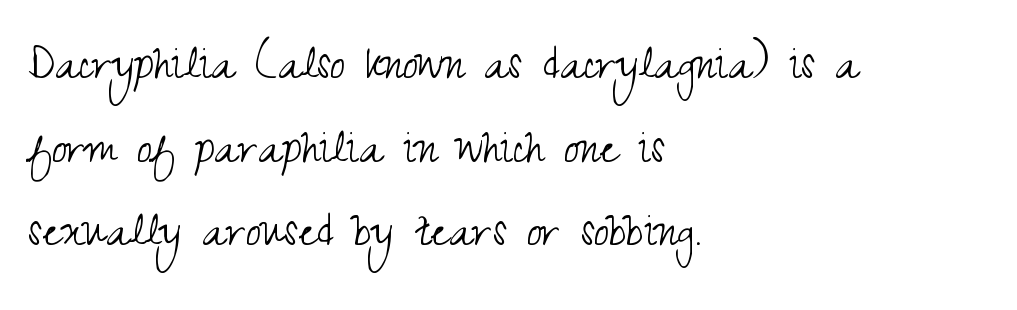
The image shows 54 px light, condensed sans-serif type, upright; set left-aligned, normal line spacing (1.55x), normal letter spacing, not underlined; medium stroke contrast and a small x-height.
